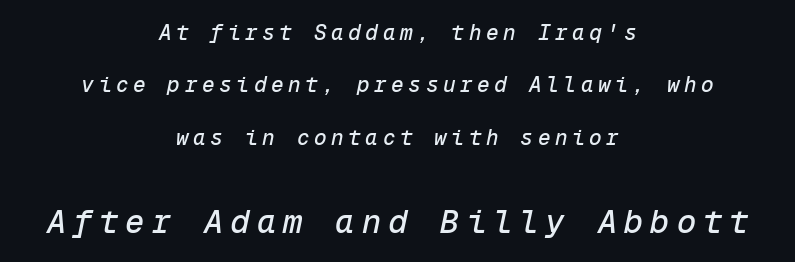
Q: Is the text italic (slanted)? A: Yes, it leans right by about 12 degrees.
Q: Is the text underlined? A: No.
Q: How is the paragraph aligned? A: Centered.
Q: Is the spacing between letters normal or unusually wide? A: Unusually wide.
Q: Is the spacing between lines tight, normal or loose? A: Loose.
Q: Which block of text is set in a larger size, the first (top) or the second (bottom)? A: The second (bottom) one.
Q: Width (condensed, normal, or wide)? A: Normal.
Q: Stroke contrast? A: Low.
Q: x-height? A: Medium.
Q: Monospaced? A: Yes.
